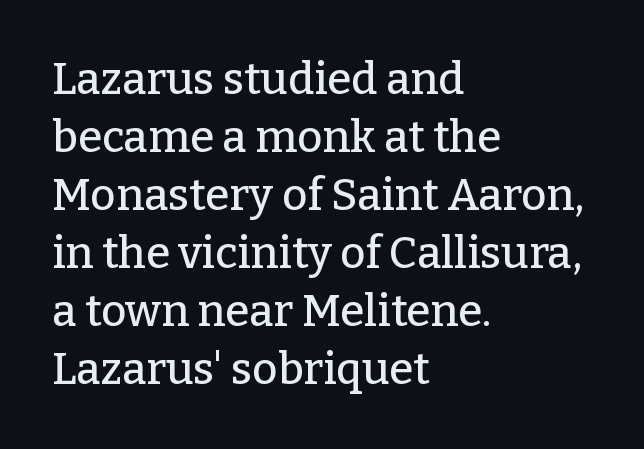
The image shows 44 px serif type, upright; set left-aligned, normal line spacing (1.32x), normal letter spacing, not underlined; low stroke contrast and a medium x-height.
